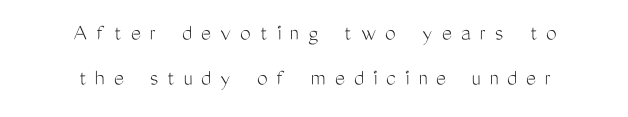
Q: Is the text bold? A: No.
Q: Is the text italic (slanted)? A: No, it is upright.
Q: Is the text underlined? A: No.
Q: How is the paragraph aligned? A: Centered.
Q: Is the spacing between letters normal or unusually wide? A: Unusually wide.
